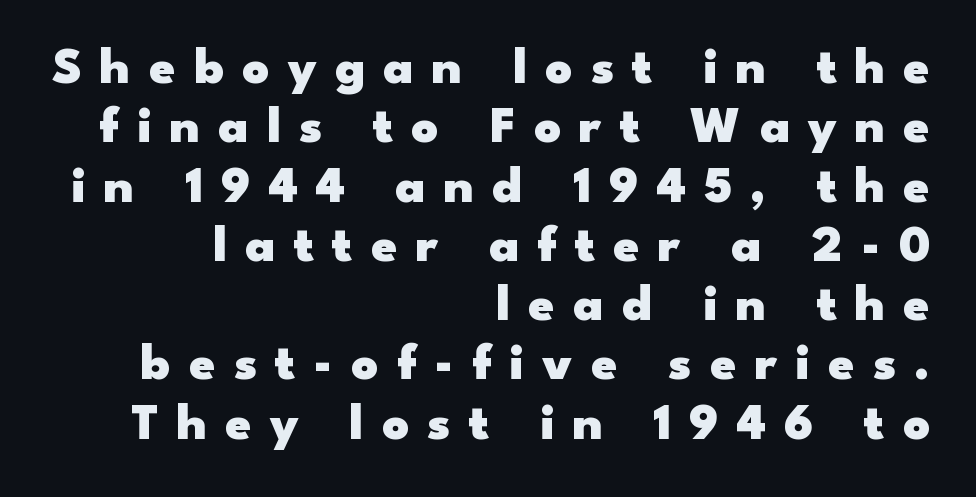
{"serif": "no", "italic": "no", "bold": "yes", "weight": "heavy", "width": "wide", "stroke_contrast": "low", "x_height": "small", "monospaced": "no", "underline": "no", "align": "right", "line_spacing": "tight", "line_spacing_ratio": 1.14, "letter_spacing": "wide", "letter_spacing_em": 0.35, "glyph_px": 52}
